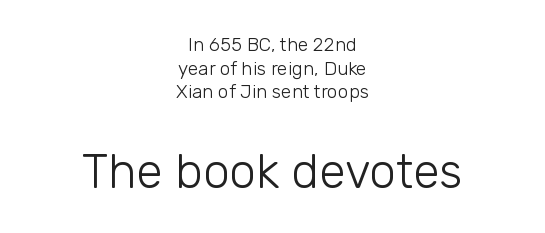
Think of a printed novel: that variable character pitch is what you see here. Characters follow at the spacing the type designer built in. Note: smaller setting up top, larger setting below. Stems here are at most as thick as an everyday book face. Layout note: lines centered.
